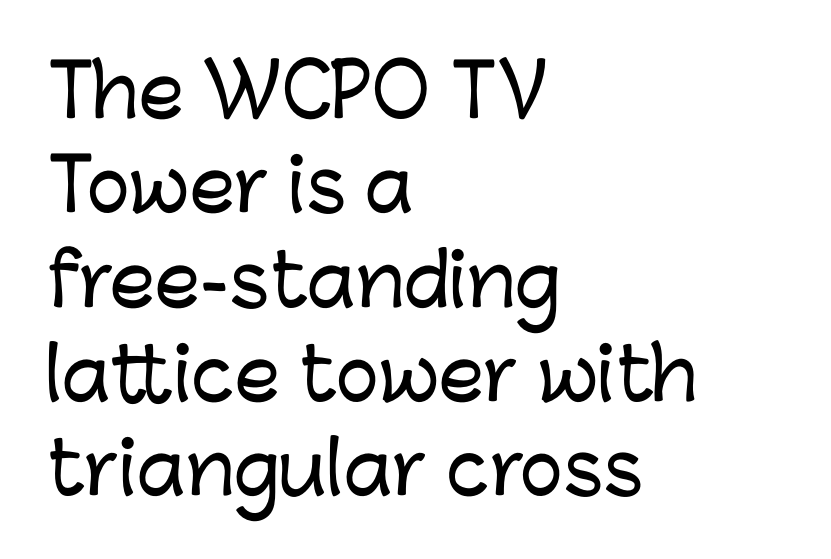
Notice how the passage keeps a crisp vertical edge on the left only. Descenders are the only things crossing below the line. Designer's note — italics off, roman on. Summary of vertical rhythm: regular, with standard interline spacing.
